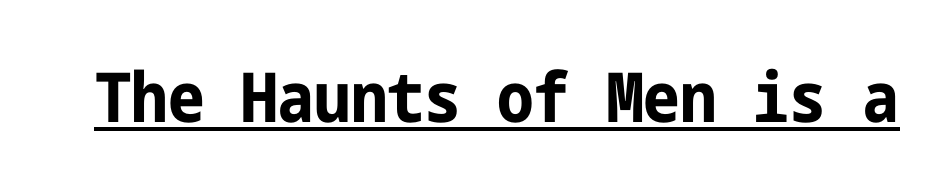
{"serif": "no", "italic": "no", "bold": "yes", "weight": "bold", "width": "condensed", "stroke_contrast": "low", "x_height": "medium", "underline": "yes", "letter_spacing": "normal", "letter_spacing_em": 0.0, "glyph_px": 69}
